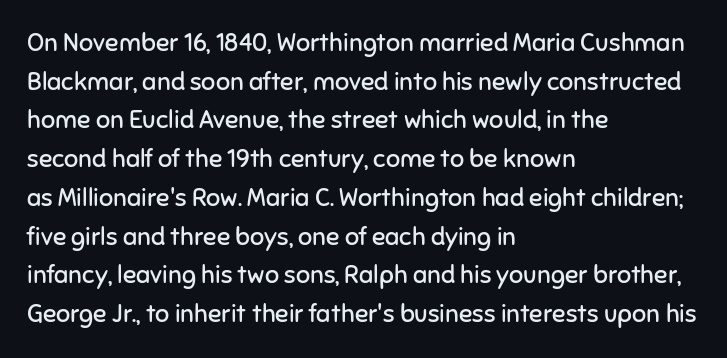
{"italic": "no", "bold": "no", "underline": "no", "align": "left", "line_spacing": "normal", "line_spacing_ratio": 1.55, "letter_spacing": "normal", "letter_spacing_em": 0.0, "glyph_px": 25}
